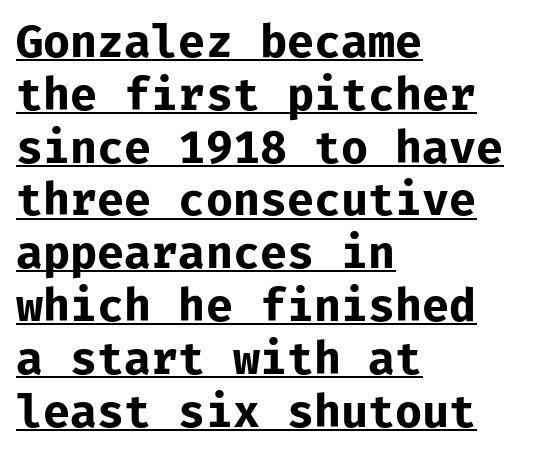
Emphasis by weight is at full strength: bold. Compared with a centered layout, this one pins lines to the left instead. Descenders here cross a horizontal rule under the line. Typographically, this falls in the sans-serif category. No extra tracking has been applied to these lines.
